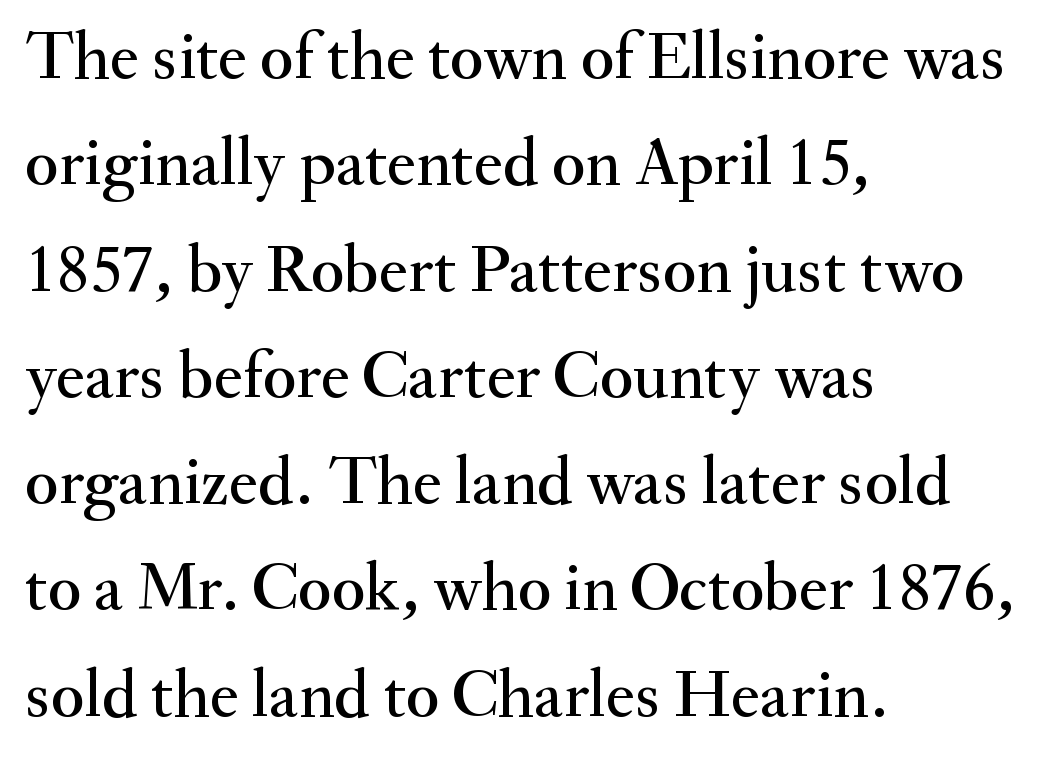
Q: Is the text italic (slanted)? A: No, it is upright.
Q: Is the typeface a serif or a sans-serif typeface? A: Serif.
Q: Is the text underlined? A: No.
Q: How is the paragraph aligned? A: Left-aligned.
Q: Is the spacing between letters normal or unusually wide? A: Normal.
Q: Is the spacing between lines tight, normal or loose? A: Normal.
Q: Width (condensed, normal, or wide)? A: Normal.
Q: Stroke contrast? A: Medium.
Q: x-height? A: Small.
Q: Monospaced? A: No.
